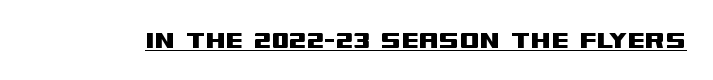
The image shows 29 px wide sans-serif type, upright; set normal letter spacing, underlined; medium stroke contrast and a large x-height.
